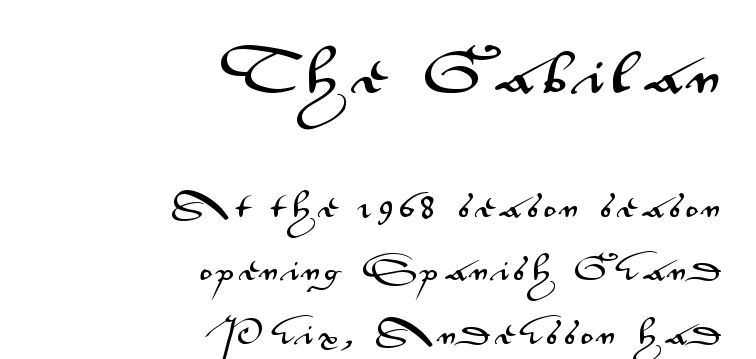
{"serif": "no", "width": "wide", "stroke_contrast": "medium", "x_height": "small", "monospaced": "no", "underline": "no", "align": "right", "line_spacing": "loose", "line_spacing_ratio": 2.44, "letter_spacing": "wide", "letter_spacing_em": 0.23, "larger_block": "first", "size_ratio": 1.77, "glyph_px": 46}
